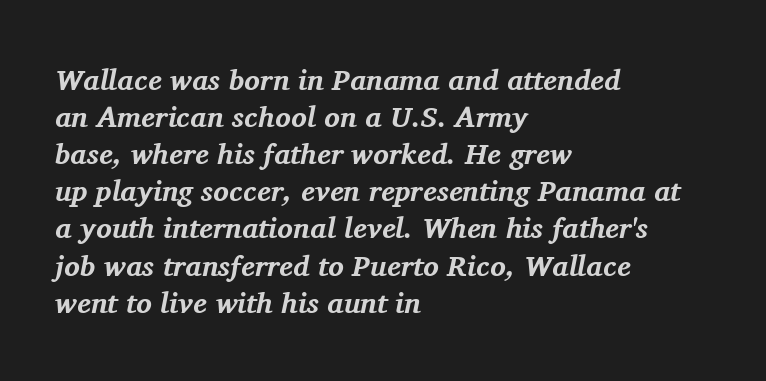
Q: Is the text bold? A: Yes.
Q: Is the text italic (slanted)? A: Yes, it leans right by about 11 degrees.
Q: Is the typeface a serif or a sans-serif typeface? A: Serif.
Q: Is the text underlined? A: No.
Q: How is the paragraph aligned? A: Left-aligned.
Q: Is the spacing between letters normal or unusually wide? A: Normal.
Q: Is the spacing between lines tight, normal or loose? A: Normal.
Q: Width (condensed, normal, or wide)? A: Normal.
Q: Stroke contrast? A: Medium.
Q: x-height? A: Medium.
Q: Monospaced? A: No.
